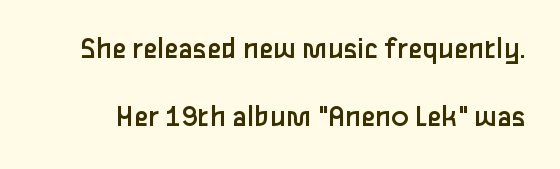
The image shows 32 px regular-weight sans-serif type, upright; set loose line spacing (2.13x), normal letter spacing, not underlined; low stroke contrast and a medium x-height.
